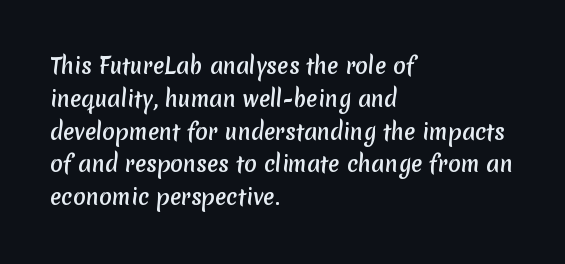
The baseline area is clear. Does extra space separate the letters? No, they use regular spacing. Evenly set lines give the paragraph a standard silhouette. These words are printed bold, with thick strokes throughout. Is the block centered? No — it sits flush against the left margin.
